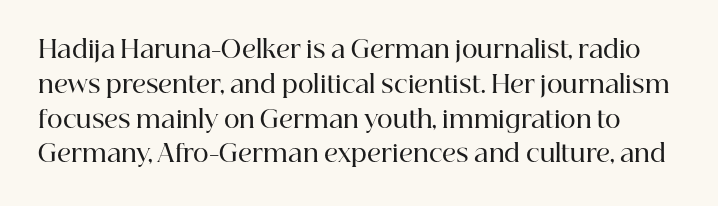
Moderately thickened strokes mark this as semibold type. Posture: straight, roman, zero tilt. Notice how descenders clear the ascenders below comfortably — that's standard leading. The horizontal fit of the characters is conventional and even. Clear beneath every line of the passage.
